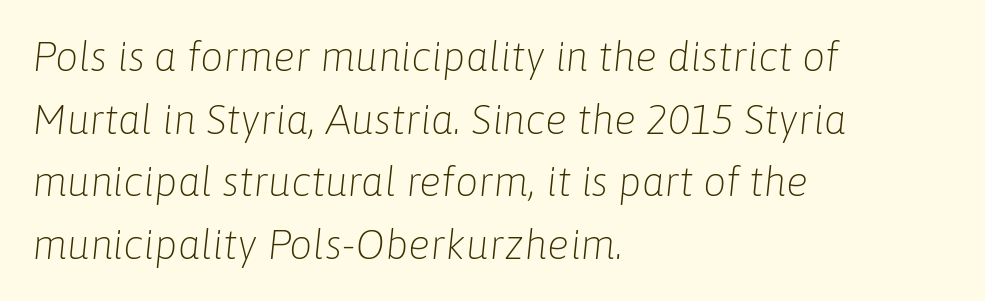
Q: Is the text bold? A: No.
Q: Is the text italic (slanted)? A: Yes, it leans right by about 6 degrees.
Q: Is the text underlined? A: No.
Q: How is the paragraph aligned? A: Left-aligned.
Q: Is the spacing between letters normal or unusually wide? A: Normal.
Q: Is the spacing between lines tight, normal or loose? A: Normal.
Q: Width (condensed, normal, or wide)? A: Normal.
Q: Stroke contrast? A: Low.
Q: x-height? A: Medium.
Q: Monospaced? A: No.
